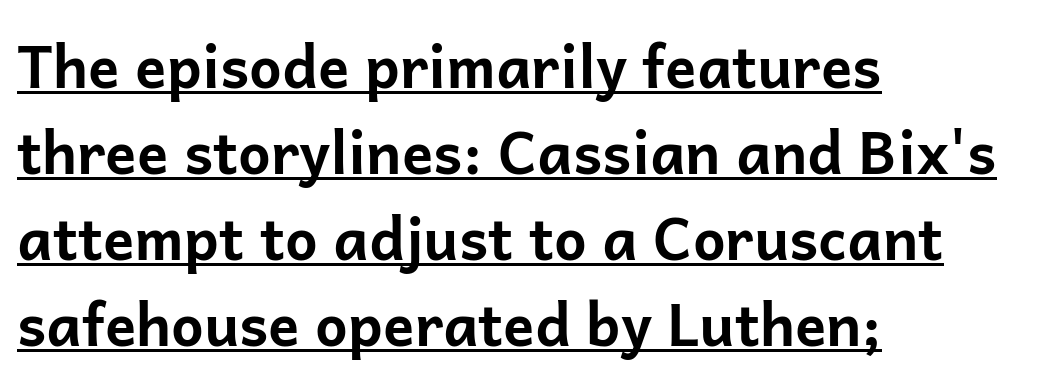
The rendering keeps characters at their native spacing. Strokes here are thick enough to call this a true bold. Leftover space on each line is placed entirely after the last word. Has an underline been added? It has.
